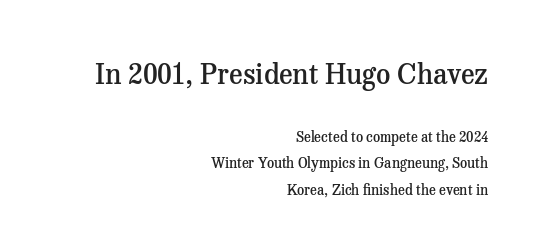
Q: Is the text bold? A: Semi-bold.
Q: Is the text italic (slanted)? A: No, it is upright.
Q: Is the typeface a serif or a sans-serif typeface? A: Serif.
Q: Is the text underlined? A: No.
Q: How is the paragraph aligned? A: Right-aligned.
Q: Is the spacing between letters normal or unusually wide? A: Normal.
Q: Which block of text is set in a larger size, the first (top) or the second (bottom)? A: The first (top) one.
Q: Width (condensed, normal, or wide)? A: Normal.
Q: Stroke contrast? A: Medium.
Q: x-height? A: Medium.
Q: Monospaced? A: No.
